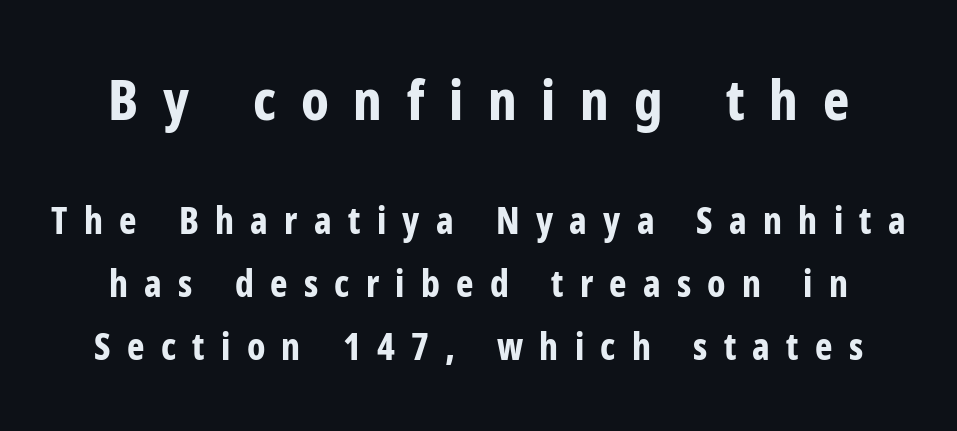
The image shows 56 px bold, condensed sans-serif type, upright; set normal line spacing (1.7x), unusually wide letter spacing (+0.44 em), not underlined; the first (top) block is 1.51x larger; low stroke contrast and a medium x-height.
